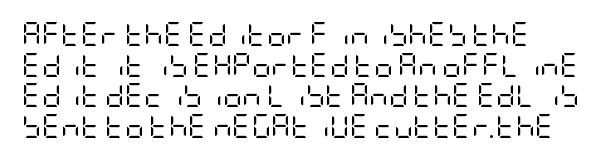
Is the type heavy? It reads as light-to-regular instead. Leftover space on each line is placed entirely after the last word. Characters follow at the spacing the type designer built in. The passage shown stacks its lines at a standard gap.
